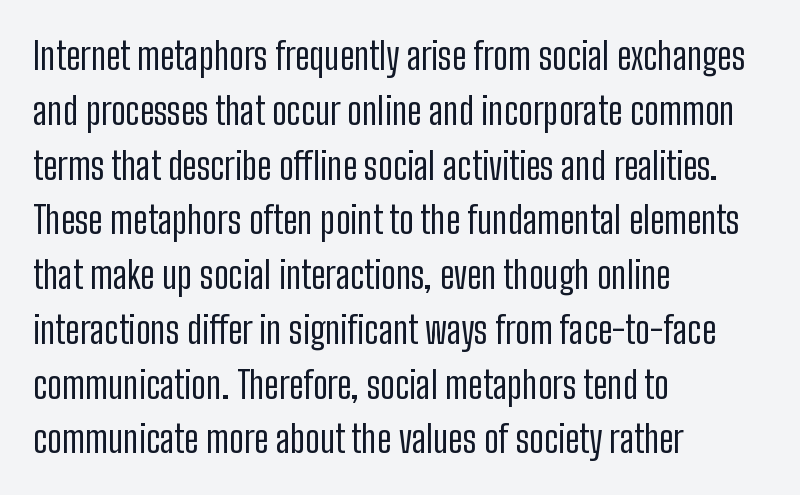
Q: Is the text bold? A: No.
Q: Is the text italic (slanted)? A: No, it is upright.
Q: Is the typeface a serif or a sans-serif typeface? A: Sans-serif.
Q: Is the text underlined? A: No.
Q: How is the paragraph aligned? A: Left-aligned.
Q: Is the spacing between letters normal or unusually wide? A: Normal.
Q: Is the spacing between lines tight, normal or loose? A: Normal.
Q: Width (condensed, normal, or wide)? A: Condensed.
Q: Stroke contrast? A: Low.
Q: x-height? A: Medium.
Q: Monospaced? A: No.
